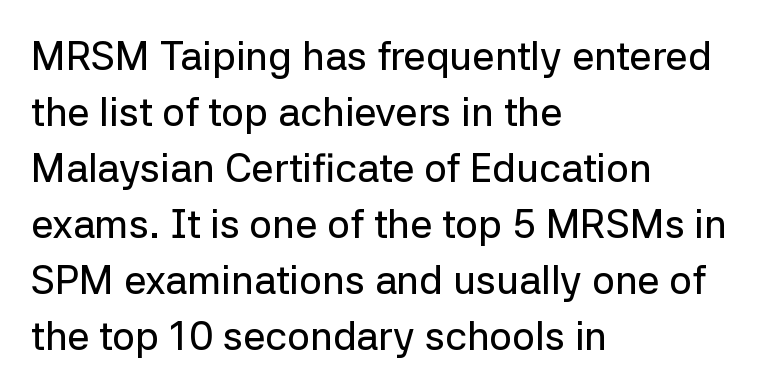
The image shows 40 px sans-serif type, upright; set left-aligned, normal line spacing (1.4x), normal letter spacing, not underlined; low stroke contrast and a medium x-height.
